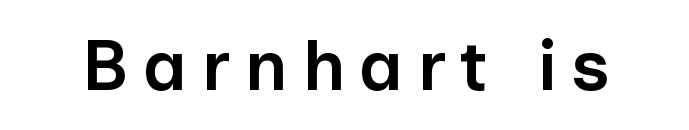
These lines are rendered in a variable-pitch font. The type sits square on the baseline with zero lean. The strip under each line holds only bare page. Moderately thickened strokes mark this as semibold type.
